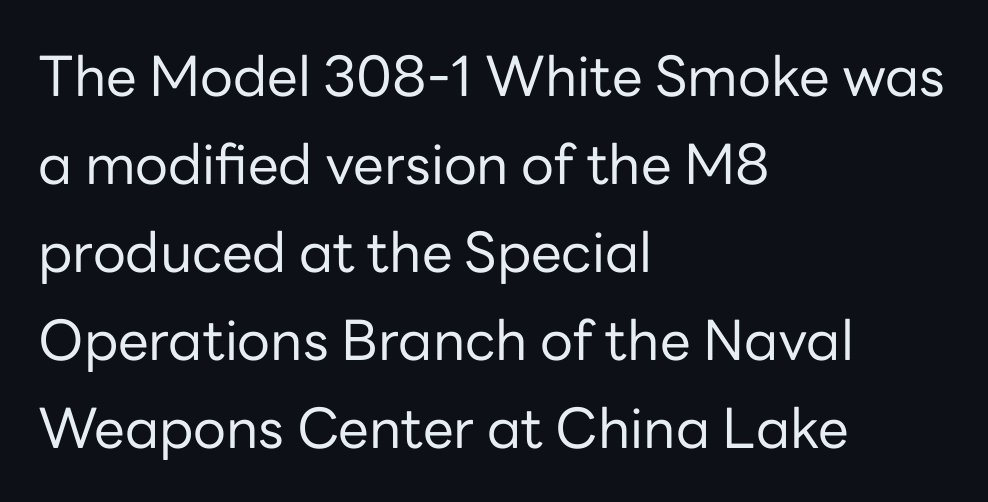
The image shows 55 px regular-weight sans-serif type, upright; set left-aligned, normal line spacing (1.6x), normal letter spacing, not underlined; low stroke contrast and a medium x-height.
